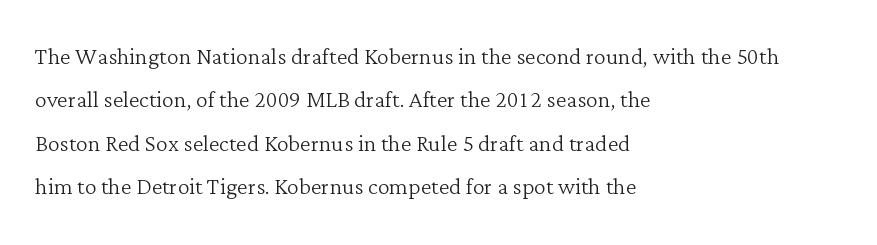
Vertical strokes here are truly vertical. The passage is arranged the way most books set body copy — flush left. Default kerning and tracking; the words read as compact shapes. Decoration check: the copy has no underline.
